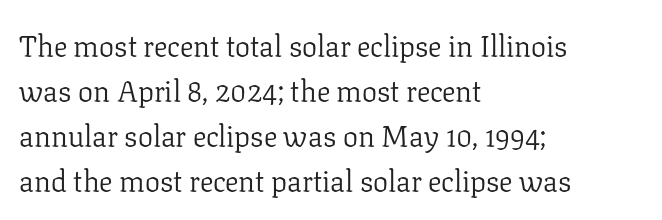
{"serif": "yes", "italic": "no", "bold": "no", "weight": "light", "width": "normal", "stroke_contrast": "low", "x_height": "medium", "monospaced": "no", "underline": "no", "align": "left", "line_spacing": "normal", "line_spacing_ratio": 1.5, "letter_spacing": "normal", "letter_spacing_em": 0.0, "glyph_px": 30}
